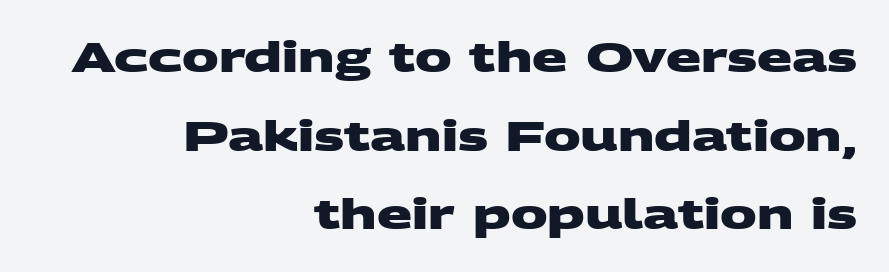
{"serif": "no", "bold": "yes", "weight": "heavy", "width": "wide", "stroke_contrast": "medium", "x_height": "large", "monospaced": "no", "underline": "no", "align": "right", "line_spacing": "loose", "line_spacing_ratio": 1.92, "letter_spacing": "normal", "letter_spacing_em": 0.0, "glyph_px": 41}
